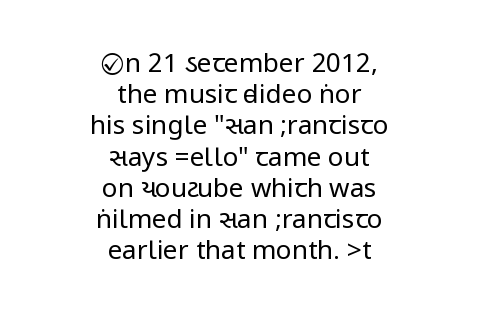
The passage shown has conventional tracking throughout. Every row of glyphs is offset so its center matches the block's center. A clean baseline with only descenders dipping below it. The strokes carry an ordinary text weight at most. Rendered with straight, roman letterforms.
